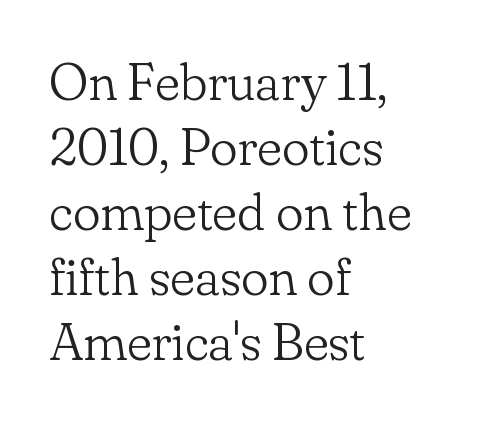
The image shows 52 px light serif type, upright; set left-aligned, normal line spacing (1.25x), normal letter spacing, not underlined; low stroke contrast and a small x-height.
